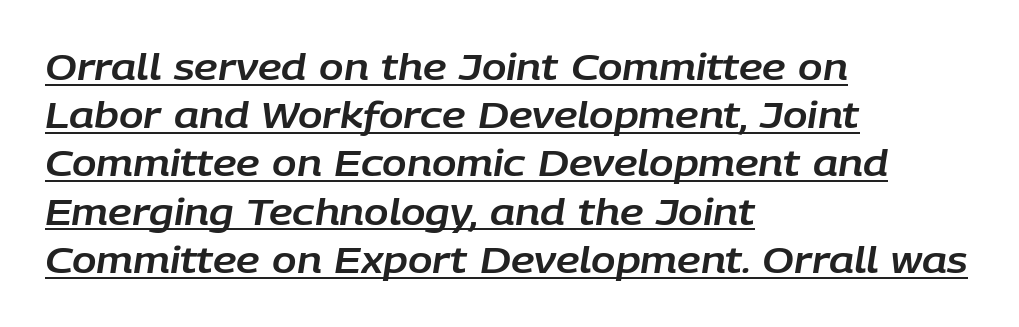
The image shows 36 px text type, italic (leaning right); set left-aligned, normal line spacing (1.34x), normal letter spacing, underlined; low stroke contrast and a large x-height.
